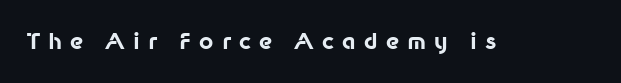
The image shows 22 px bold type, upright; set unusually wide letter spacing (+0.37 em), not underlined.
